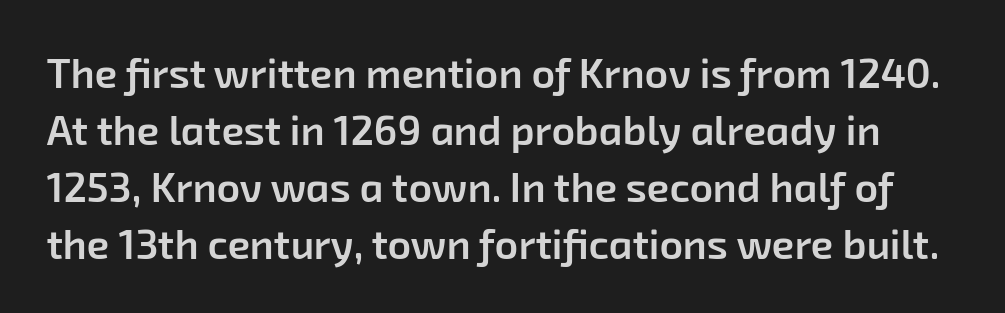
{"serif": "no", "bold": "semi", "weight": "semibold", "width": "normal", "stroke_contrast": "low", "x_height": "medium", "monospaced": "no", "underline": "no", "line_spacing": "normal", "line_spacing_ratio": 1.39, "letter_spacing": "normal", "letter_spacing_em": 0.0, "glyph_px": 41}
